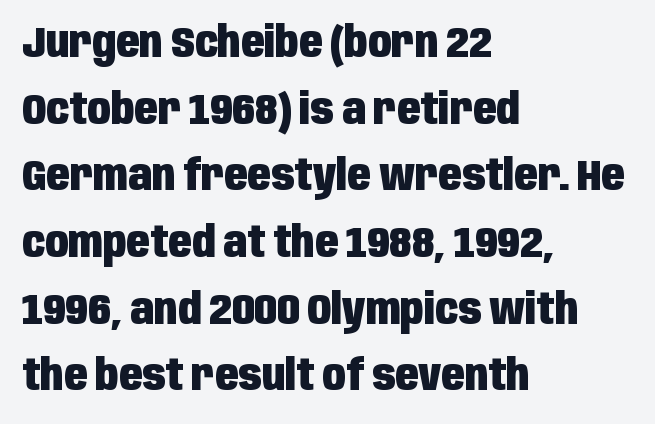
The image shows 43 px heavy, condensed sans-serif type, upright; set left-aligned, normal line spacing (1.55x), normal letter spacing, not underlined; low stroke contrast and a large x-height.
